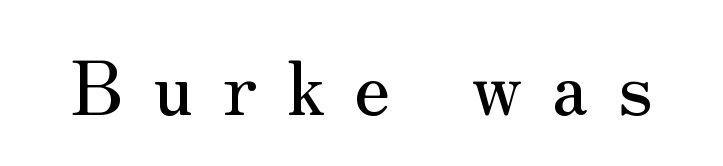
Q: Is the text italic (slanted)? A: No, it is upright.
Q: Is the typeface a serif or a sans-serif typeface? A: Serif.
Q: Is the text underlined? A: No.
Q: Is the spacing between letters normal or unusually wide? A: Unusually wide.
Q: Width (condensed, normal, or wide)? A: Normal.
Q: Stroke contrast? A: Medium.
Q: x-height? A: Small.
Q: Monospaced? A: No.
